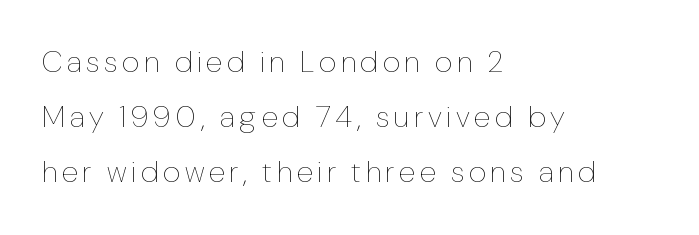
This sample is left-justified, so line endings fall wherever the words run out. The face used here is proportionally spaced, like ordinary book or web type. Rendered with straight, roman letterforms. Heft: none added — not bold. No word sits above an underline.
